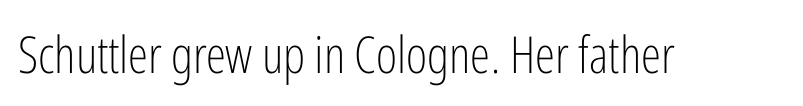
Q: Is the text bold? A: No.
Q: Is the text italic (slanted)? A: No, it is upright.
Q: Is the typeface a serif or a sans-serif typeface? A: Sans-serif.
Q: Is the text underlined? A: No.
Q: Is the spacing between letters normal or unusually wide? A: Normal.
Q: Width (condensed, normal, or wide)? A: Condensed.
Q: Stroke contrast? A: Low.
Q: x-height? A: Medium.
Q: Monospaced? A: No.
